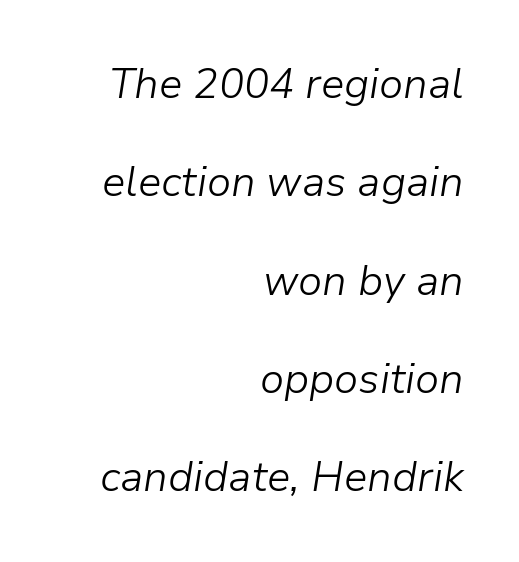
Every character sits at an angle, as italics do. The paragraph has a hard right edge and a soft left edge. Heaviness? Minimal to ordinary, like unemphasized prose. The passage shown is typed in a proportional face where columns would drift.
